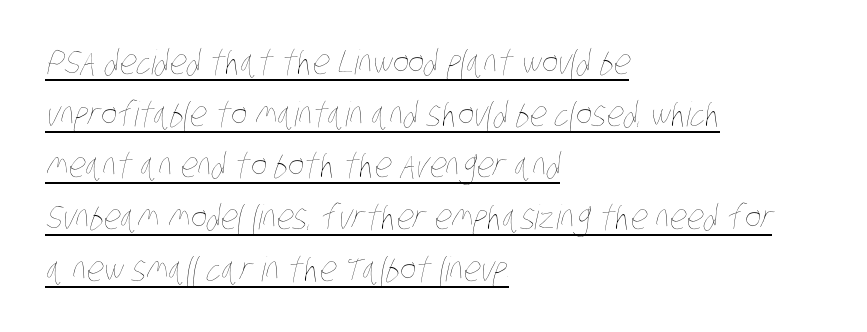
The image shows 34 px thin, condensed type; set left-aligned, normal line spacing (1.52x), normal letter spacing, underlined; low stroke contrast and a large x-height.
